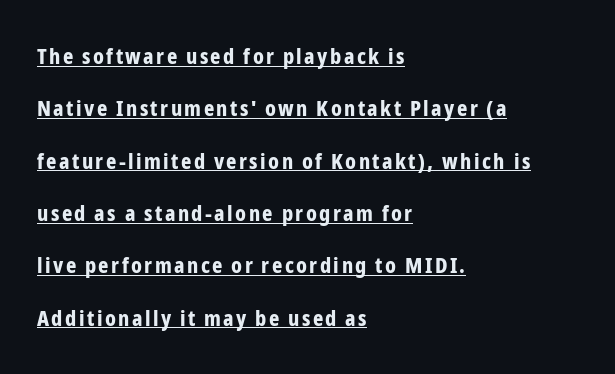
{"italic": "no", "bold": "yes", "underline": "yes", "align": "left", "line_spacing": "loose", "line_spacing_ratio": 2.38, "glyph_px": 22}
